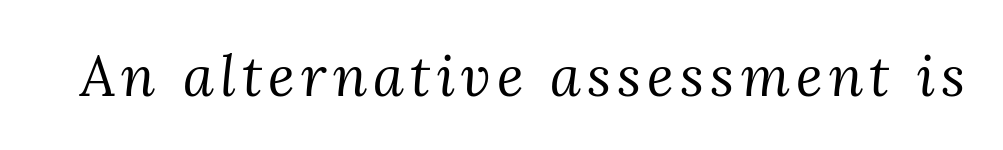
Emphasis-style slanted type is in use. The area under the type is left untouched. Look at the bottom of the vertical strokes: they flare into serifs here. Nothing heavy about these letters — not bold at all. Character widths vary here, with narrow letters taking less room than wide ones.
